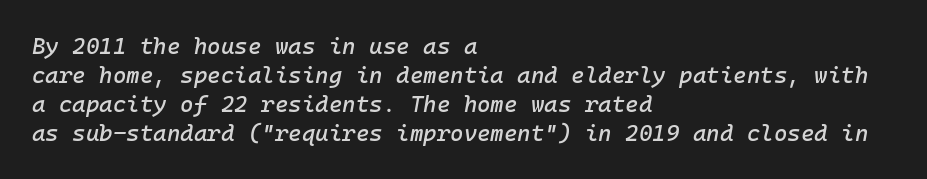
Visually the block forms a straight wall on the left and a jagged coastline on the right. Italic: yes, the glyphs are oblique. The gap between lines stays unmarked. This sample keeps an unexceptional amount of space between lines.
